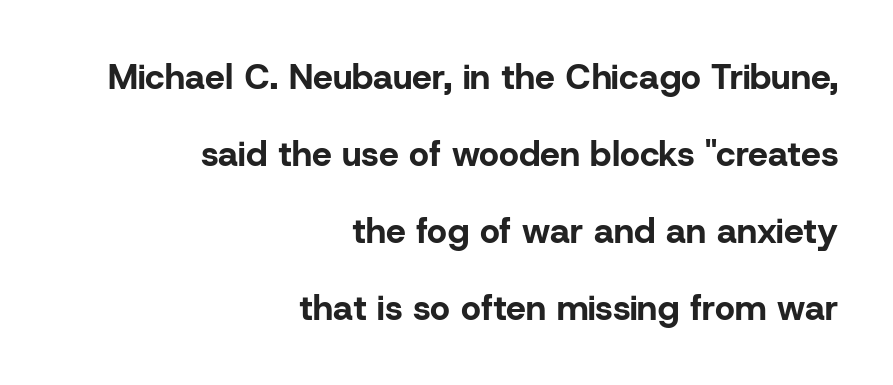
These lines are set flush right with a ragged left edge. Check where the strokes stop: nothing finishes them off — pure sans. Vertically, the passage feels expansive, rows floating well apart. Posture: upright roman. Think of a printed novel: that variable character pitch is what you see here.
